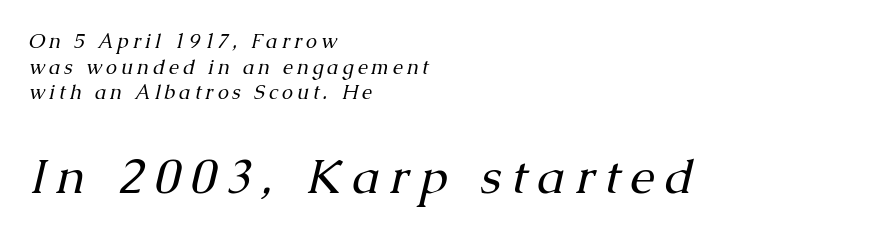
A student would notice the bottom passage is typeset larger than what precedes it. Display-style spreading of the glyphs; the letterfit is very open. The face looks like a standard text weight, possibly lighter. Style check: oblique.
